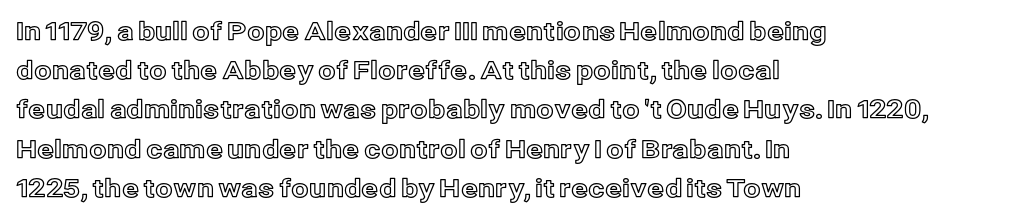
The image shows 25 px text type, upright; set left-aligned, normal line spacing (1.57x), normal letter spacing, not underlined.
